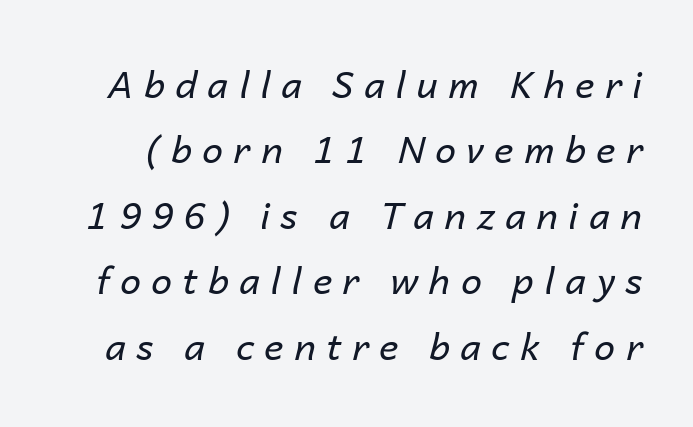
Would a proofreader flag this as italicized? Yes. Inter-character spacing is expanded well beyond the font's built-in metrics. Proportional: the letters do not fall into vertical columns. The baseline area is clear. These glyphs show unthickened strokes, regular width or finer.
